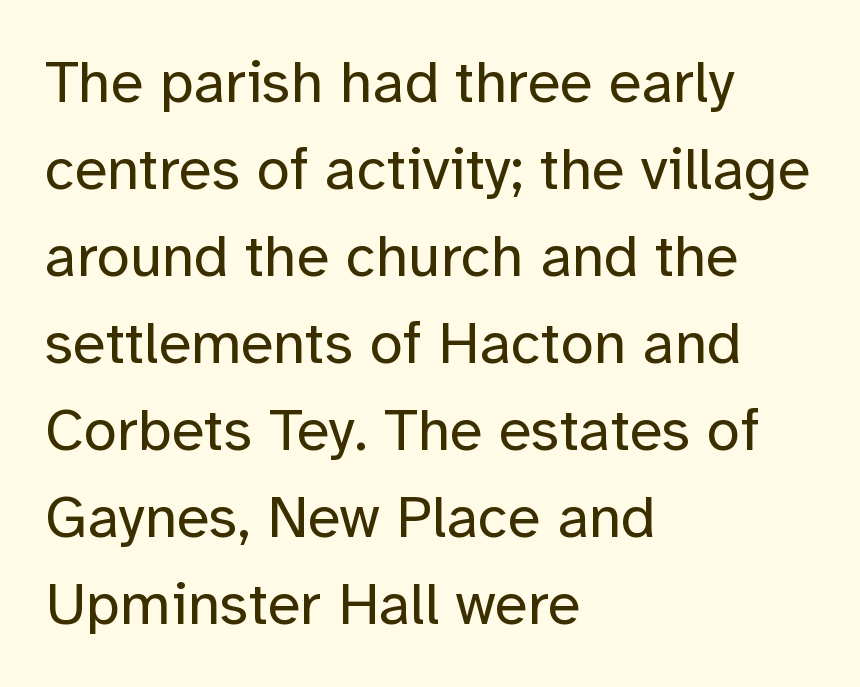
The typeface chosen for these lines omits serifs. This sample uses an upright cut, with every glyph sitting square on the baseline. The letterforms sit shoulder to shoulder at normal distance. Descenders hang freely into open space. A typesetter would call this proportional, since set widths differ per character. Evenly set lines give the paragraph a standard silhouette.
